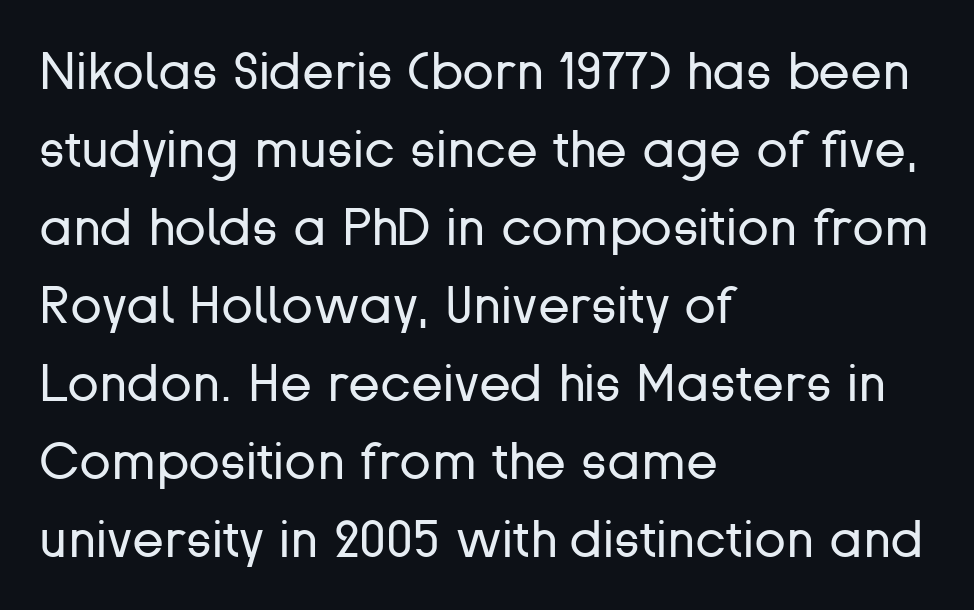
All the whitespace from short lines collects on the right. The lettering holds an erect, upright posture throughout. Stems and bowls with no extra thickness — not bold. Compared with typical paragraphs, the rows here are spaced about the same. Inter-character spacing is left at the font's built-in metrics. A typesetter would call this proportional, since set widths differ per character.
